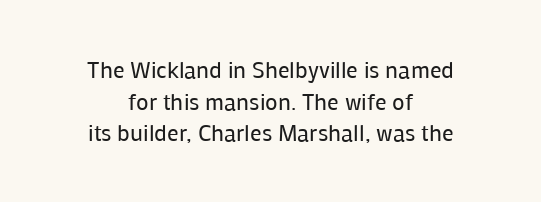
Is this a heavy cut? Hardly; it is regular or lighter. A centered setting, common on invitations and titles, is used for this passage. The specimen omits any rule beneath the text block's lines. The lettering holds an erect, upright posture throughout. Regarding leading, the lines here are spaced in the standard way.
